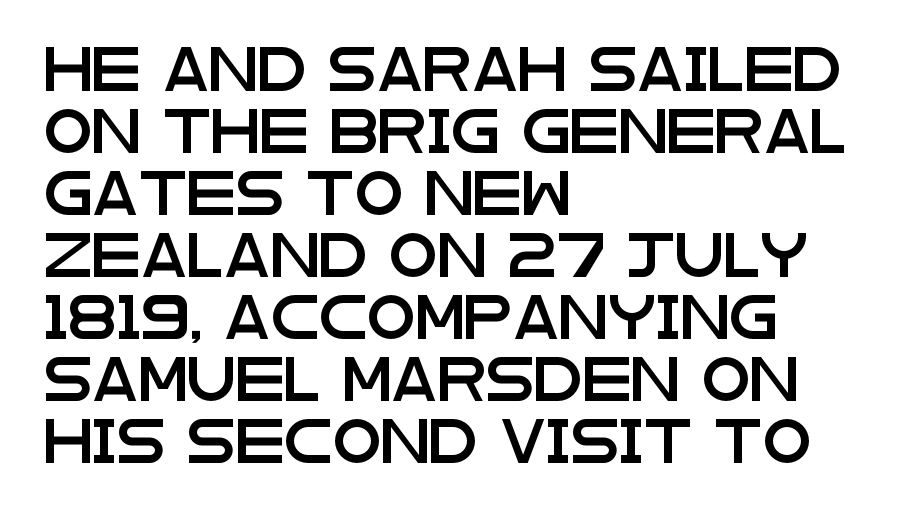
{"serif": "no", "italic": "no", "width": "wide", "stroke_contrast": "low", "x_height": "large", "monospaced": "no", "underline": "no", "align": "left", "line_spacing": "normal", "line_spacing_ratio": 1.41, "letter_spacing": "normal", "letter_spacing_em": 0.0, "glyph_px": 44}
